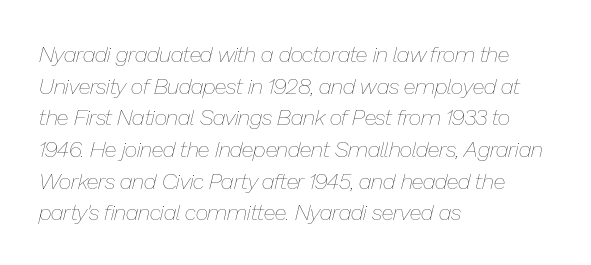
Q: Is the text bold? A: No.
Q: Is the text italic (slanted)? A: Yes, it leans right by about 13 degrees.
Q: Is the text underlined? A: No.
Q: How is the paragraph aligned? A: Left-aligned.
Q: Is the spacing between letters normal or unusually wide? A: Normal.
Q: Is the spacing between lines tight, normal or loose? A: Normal.
